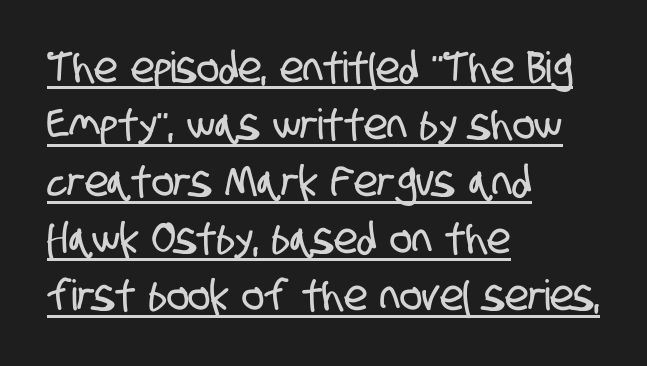
{"serif": "no", "width": "condensed", "stroke_contrast": "low", "x_height": "large", "monospaced": "no", "underline": "yes", "align": "left", "line_spacing": "normal", "line_spacing_ratio": 1.36, "letter_spacing": "normal", "letter_spacing_em": 0.0, "glyph_px": 42}
